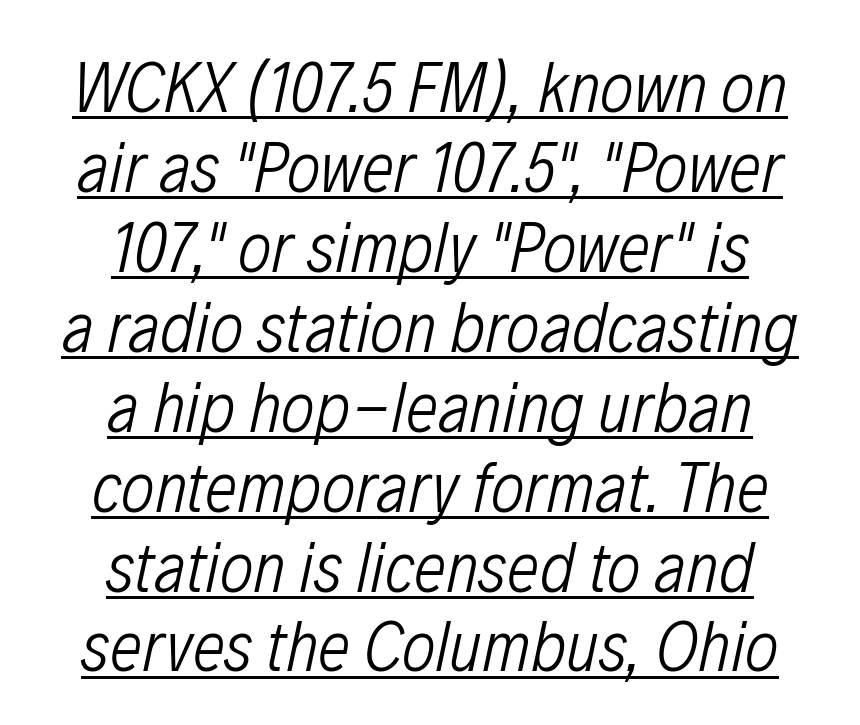
The image shows 72 px light, condensed type, italic (leaning right); set centered, tight line spacing (1.11x), normal letter spacing, underlined; low stroke contrast and a medium x-height.
